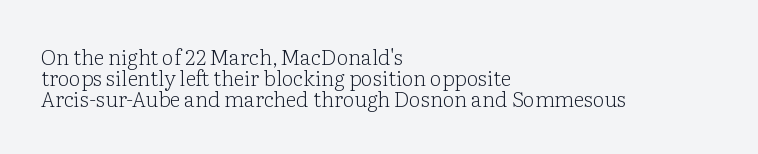
{"italic": "no", "bold": "no", "underline": "no", "align": "left", "line_spacing": "tight", "line_spacing_ratio": 1.0, "letter_spacing": "normal", "letter_spacing_em": 0.0, "glyph_px": 21}
